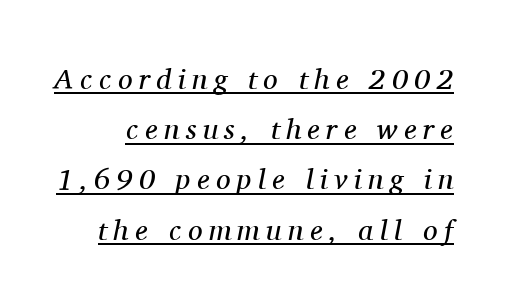
The image shows 29 px regular-weight serif type, italic (leaning right); set line spacing 1.73x, unusually wide letter spacing (+0.22 em), underlined; medium stroke contrast and a medium x-height.
